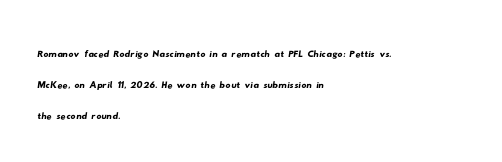
Q: Is the text underlined? A: No.
Q: How is the paragraph aligned? A: Left-aligned.
Q: Is the spacing between letters normal or unusually wide? A: Normal.
Q: Is the spacing between lines tight, normal or loose? A: Normal.
